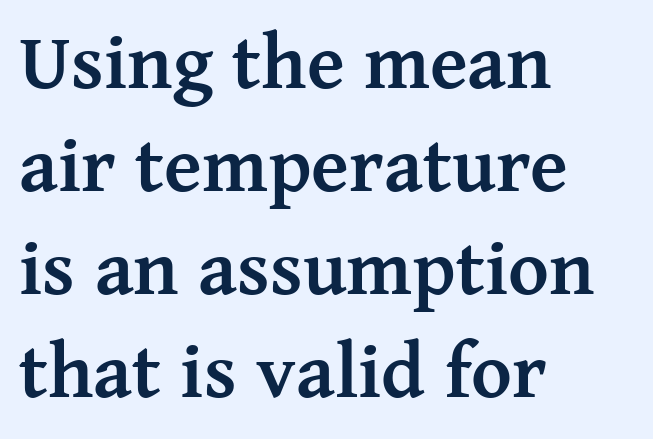
The image shows 78 px semibold serif type, upright; set left-aligned, normal line spacing (1.32x), normal letter spacing, not underlined; medium stroke contrast and a medium x-height.
